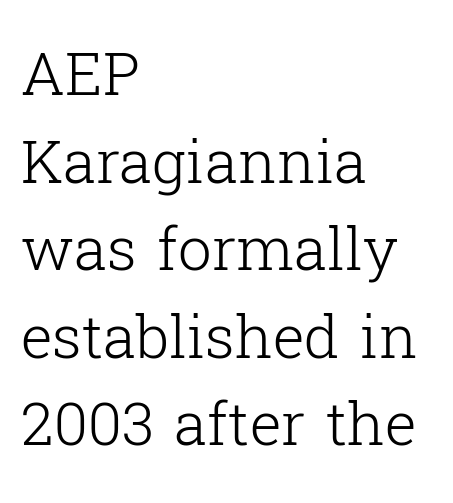
The image shows 60 px light serif type, upright; set left-aligned, normal line spacing (1.46x), normal letter spacing, not underlined; low stroke contrast and a medium x-height.
